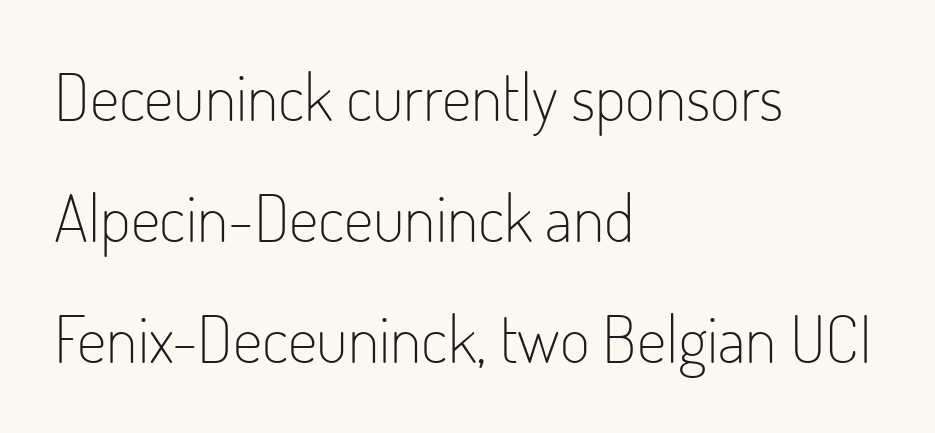
{"serif": "no", "italic": "no", "bold": "no", "weight": "light", "width": "condensed", "stroke_contrast": "low", "x_height": "small", "monospaced": "no", "underline": "no", "align": "left", "line_spacing_ratio": 1.86, "letter_spacing": "normal", "letter_spacing_em": 0.0, "glyph_px": 65}
